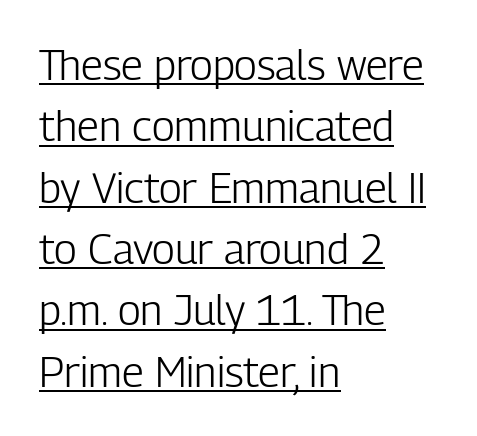
The lettering is marked with a stroke running underneath it. Are there feet on the stems? There aren't — it's a sans. The lettering stays uniformly vertical, giving the passage a roman look. Stem width sits at or under what a default text font uses. Horizontal alignment here is leftward, the default for most running prose. Here the glyphs are tracked normally, forming tight word shapes.
